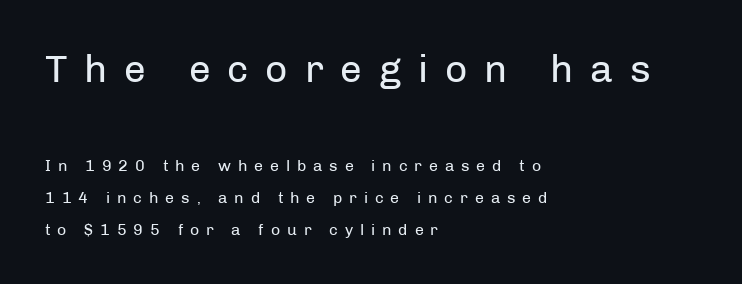
Q: Is the text bold? A: No.
Q: Is the text italic (slanted)? A: No, it is upright.
Q: Is the typeface a serif or a sans-serif typeface? A: Sans-serif.
Q: Is the text underlined? A: No.
Q: How is the paragraph aligned? A: Left-aligned.
Q: Is the spacing between letters normal or unusually wide? A: Unusually wide.
Q: Is the spacing between lines tight, normal or loose? A: Loose.
Q: Which block of text is set in a larger size, the first (top) or the second (bottom)? A: The first (top) one.
Q: Width (condensed, normal, or wide)? A: Normal.
Q: Stroke contrast? A: Low.
Q: x-height? A: Medium.
Q: Monospaced? A: No.
